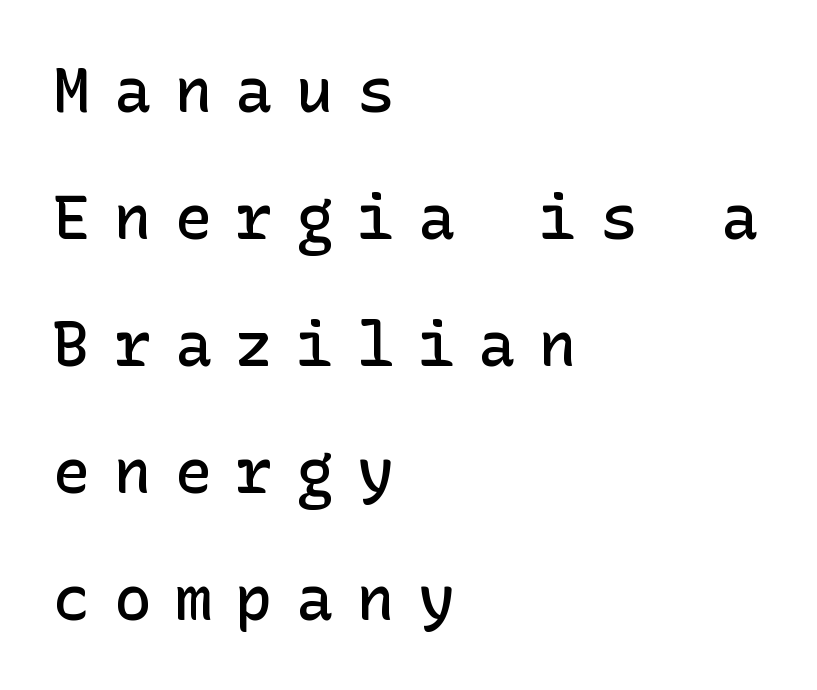
Nothing sits at the stroke ends, so this counts as sans-serif. Words appear elongated and porous because spacing is wide. A classic flush-left, rag-right setting is used for this passage. No word sits above an underline.
